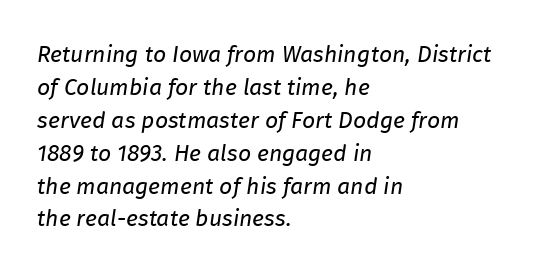
{"italic": "yes", "lean": "right", "slant_degrees": 8, "bold": "no", "underline": "no", "align": "left", "line_spacing": "normal", "line_spacing_ratio": 1.43, "letter_spacing": "normal", "letter_spacing_em": 0.0, "glyph_px": 23}
